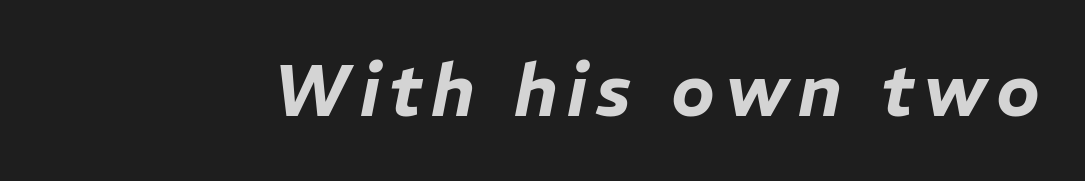
{"italic": "yes", "lean": "right", "slant_degrees": 11, "width": "normal", "stroke_contrast": "low", "x_height": "medium", "monospaced": "no", "underline": "no", "glyph_px": 72}
